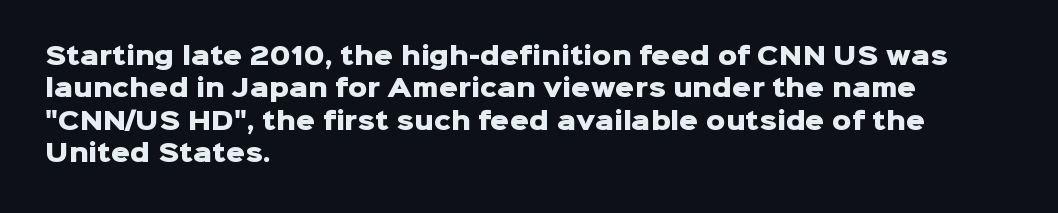
Q: Is the text bold? A: Yes.
Q: Is the text italic (slanted)? A: No, it is upright.
Q: Is the text underlined? A: No.
Q: How is the paragraph aligned? A: Left-aligned.
Q: Is the spacing between letters normal or unusually wide? A: Normal.
Q: Is the spacing between lines tight, normal or loose? A: Normal.
